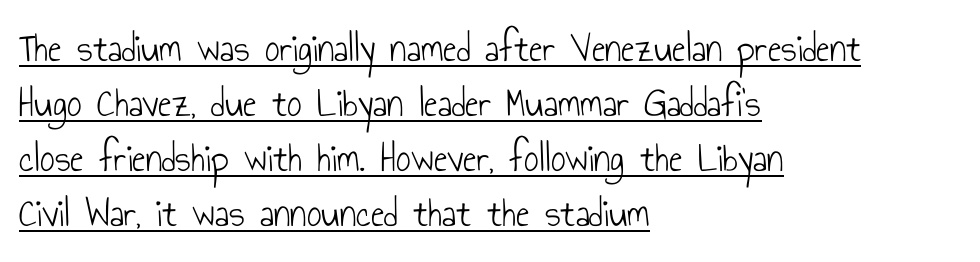
Q: Is the text bold? A: No.
Q: Is the text italic (slanted)? A: No, it is upright.
Q: Is the typeface a serif or a sans-serif typeface? A: Sans-serif.
Q: Is the text underlined? A: Yes.
Q: How is the paragraph aligned? A: Left-aligned.
Q: Is the spacing between letters normal or unusually wide? A: Normal.
Q: Is the spacing between lines tight, normal or loose? A: Normal.
Q: Width (condensed, normal, or wide)? A: Condensed.
Q: Stroke contrast? A: Low.
Q: x-height? A: Small.
Q: Monospaced? A: No.
